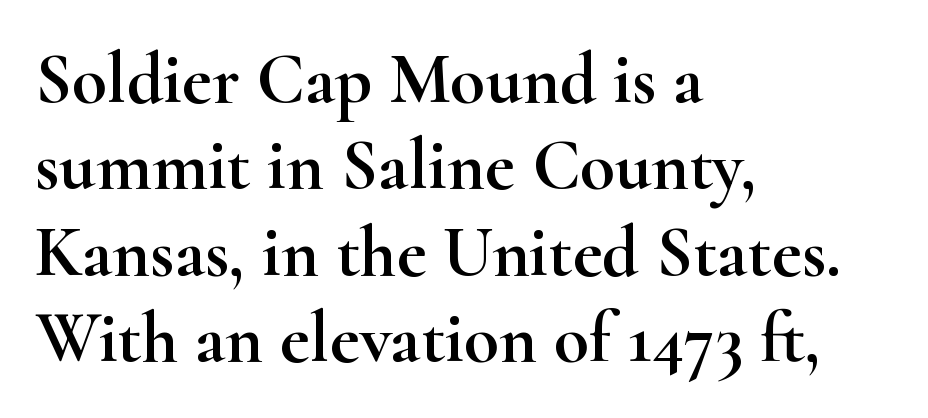
Nope, not italic — everything's standing straight. Descender tails drop into unmarked territory. The tracking reads as untouched default to a designer's eye. The glyphs in this specimen are seriffed. Here the designer chose a conventional face with non-uniform glyph widths.
